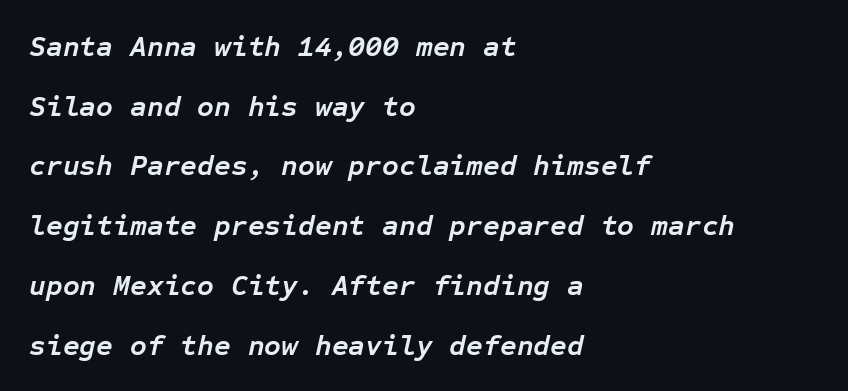
Short and long lines alike share a common starting point at left. Horizontal bands of white between lines are thick stripes. Note the uniform advance width — an 'i' takes as much space as an 'm'. Unmarked baselines from the first word to the last. The horizontal fit of the characters is conventional and even.
